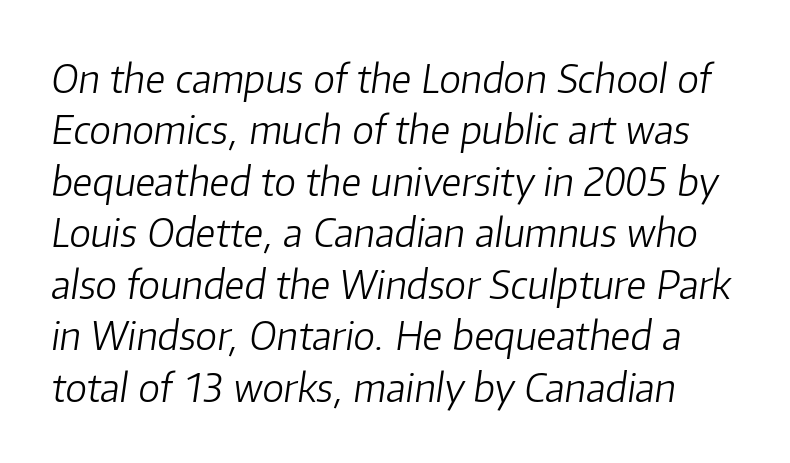
Spacing between characters is what you'd get straight out of the box. Notice how descenders clear the ascenders below comfortably — that's standard leading. Stroke thickness stays within the range of a standard reading face or lighter. Letters rest on an invisible, unmarked baseline. The letters advance in unequal steps, a hallmark of proportional type.
